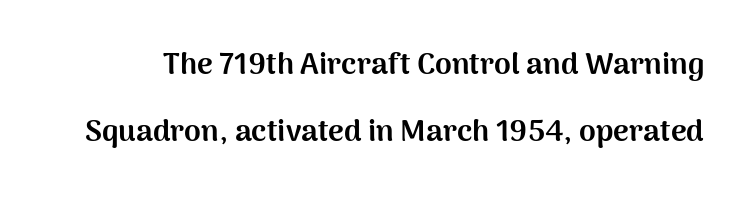
Q: Is the text bold? A: Yes.
Q: Is the text italic (slanted)? A: No, it is upright.
Q: Is the typeface a serif or a sans-serif typeface? A: Sans-serif.
Q: Is the text underlined? A: No.
Q: Is the spacing between letters normal or unusually wide? A: Normal.
Q: Is the spacing between lines tight, normal or loose? A: Loose.
Q: Width (condensed, normal, or wide)? A: Normal.
Q: Stroke contrast? A: Medium.
Q: x-height? A: Medium.
Q: Monospaced? A: No.
